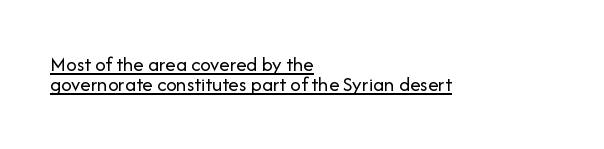
Q: Is the text bold? A: No.
Q: Is the text italic (slanted)? A: No, it is upright.
Q: Is the text underlined? A: Yes.
Q: How is the paragraph aligned? A: Left-aligned.
Q: Is the spacing between letters normal or unusually wide? A: Normal.
Q: Is the spacing between lines tight, normal or loose? A: Tight.
